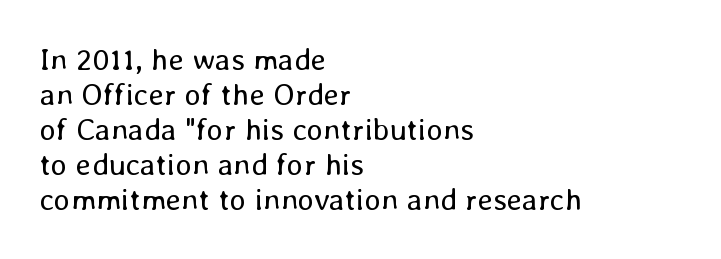
Stroke mass is kept to a normal reading level or below. A typesetter would call this proportional, since set widths differ per character. Glance below the letters and you will spot only blank space. The type sits square on the baseline with zero lean.
